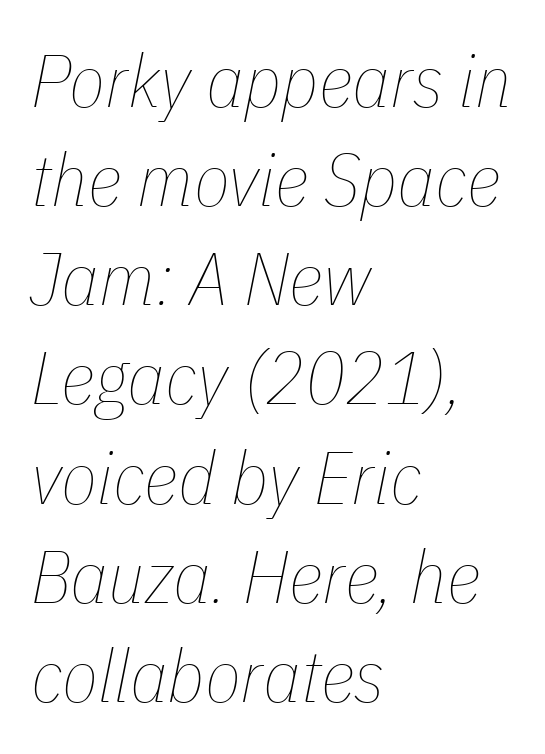
{"italic": "yes", "lean": "right", "slant_degrees": 11, "bold": "no", "weight": "thin", "width": "condensed", "stroke_contrast": "low", "x_height": "medium", "monospaced": "no", "underline": "no", "align": "left", "line_spacing": "normal", "line_spacing_ratio": 1.34, "letter_spacing": "normal", "letter_spacing_em": 0.0, "glyph_px": 74}
